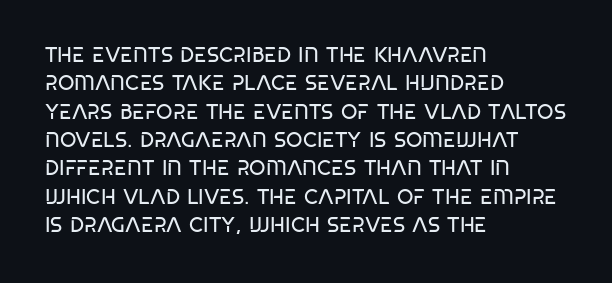
Q: Is the text bold? A: No.
Q: Is the text italic (slanted)? A: No, it is upright.
Q: Is the text underlined? A: No.
Q: How is the paragraph aligned? A: Left-aligned.
Q: Is the spacing between letters normal or unusually wide? A: Normal.
Q: Is the spacing between lines tight, normal or loose? A: Normal.
